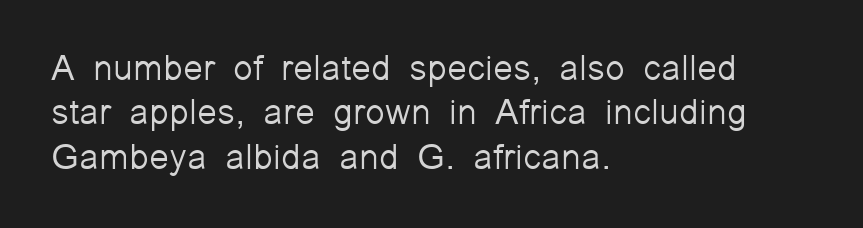
The image shows 36 px light sans-serif type, upright; set left-aligned, line spacing 1.23x, normal letter spacing, not underlined; low stroke contrast and a medium x-height.
